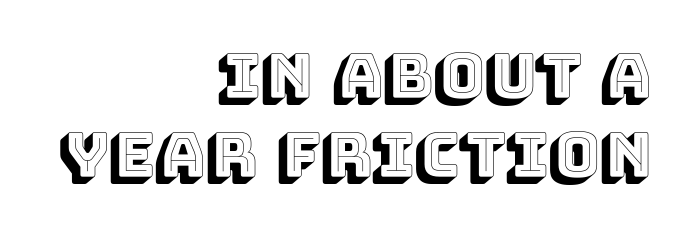
{"italic": "no", "width": "normal", "x_height": "large", "monospaced": "no", "underline": "no", "align": "right", "line_spacing": "normal", "line_spacing_ratio": 1.3, "letter_spacing": "normal", "letter_spacing_em": 0.0, "glyph_px": 61}
